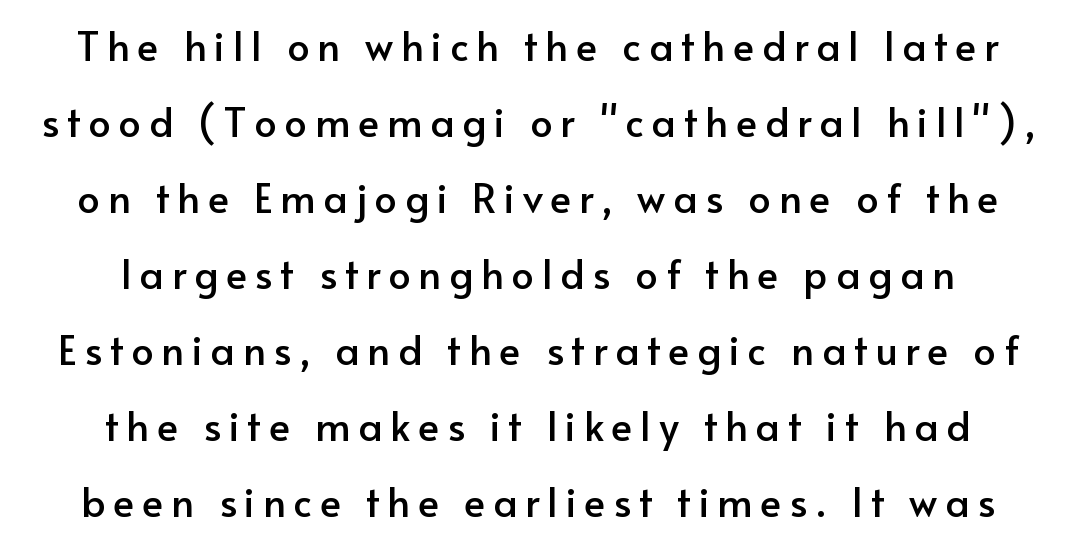
The image shows 40 px sans-serif type, upright; set centered, loose line spacing (1.9x), not underlined; low stroke contrast and a small x-height.
